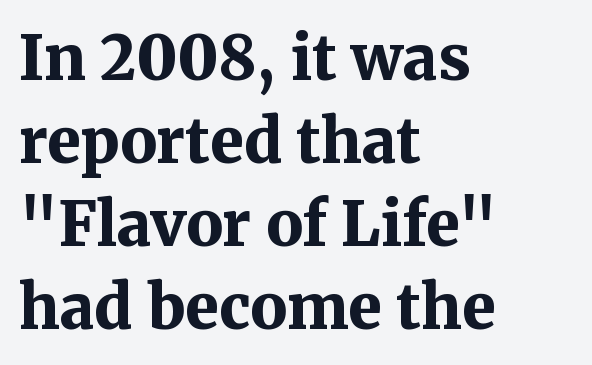
{"serif": "yes", "italic": "no", "bold": "yes", "weight": "bold", "width": "normal", "stroke_contrast": "medium", "x_height": "medium", "monospaced": "no", "underline": "no", "align": "left", "line_spacing": "normal", "line_spacing_ratio": 1.36, "letter_spacing": "normal", "letter_spacing_em": 0.0, "glyph_px": 61}
